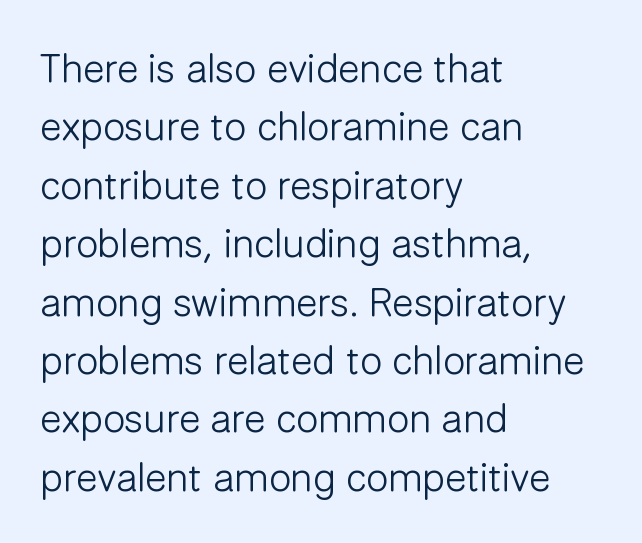
Q: Is the text bold? A: No.
Q: Is the text italic (slanted)? A: No, it is upright.
Q: Is the typeface a serif or a sans-serif typeface? A: Sans-serif.
Q: Is the text underlined? A: No.
Q: How is the paragraph aligned? A: Left-aligned.
Q: Is the spacing between letters normal or unusually wide? A: Normal.
Q: Is the spacing between lines tight, normal or loose? A: Normal.
Q: Width (condensed, normal, or wide)? A: Normal.
Q: Stroke contrast? A: Low.
Q: x-height? A: Medium.
Q: Monospaced? A: No.
